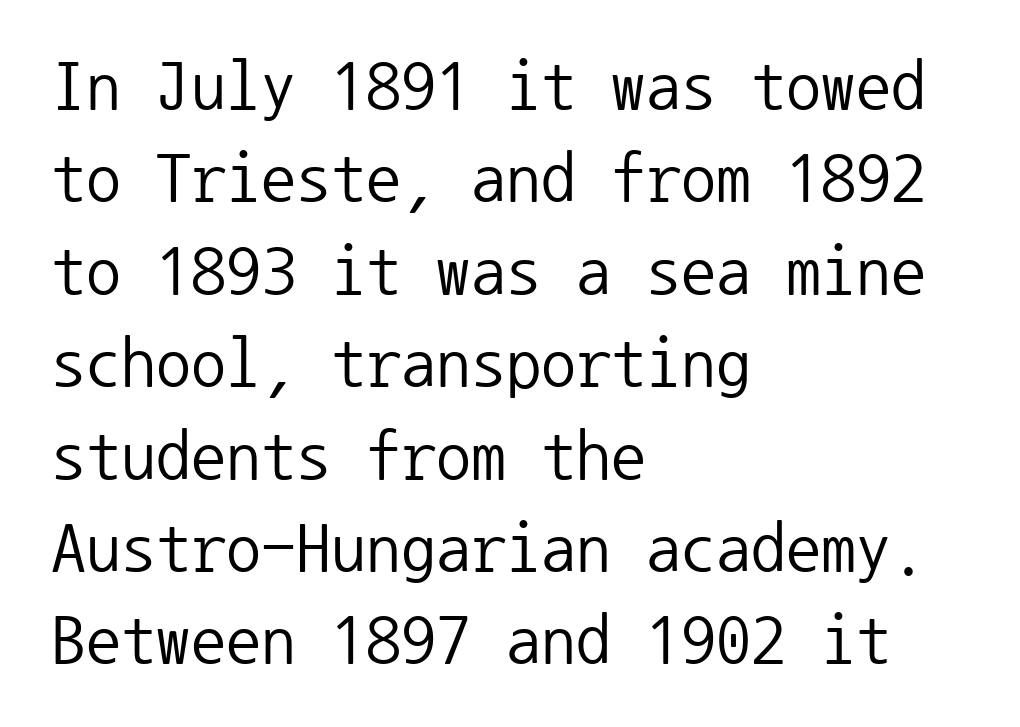
Q: Is the text bold? A: No.
Q: Is the text italic (slanted)? A: No, it is upright.
Q: Is the typeface a serif or a sans-serif typeface? A: Sans-serif.
Q: Is the text underlined? A: No.
Q: How is the paragraph aligned? A: Left-aligned.
Q: Is the spacing between letters normal or unusually wide? A: Normal.
Q: Is the spacing between lines tight, normal or loose? A: Normal.
Q: Width (condensed, normal, or wide)? A: Normal.
Q: Stroke contrast? A: Low.
Q: x-height? A: Medium.
Q: Monospaced? A: Yes.
